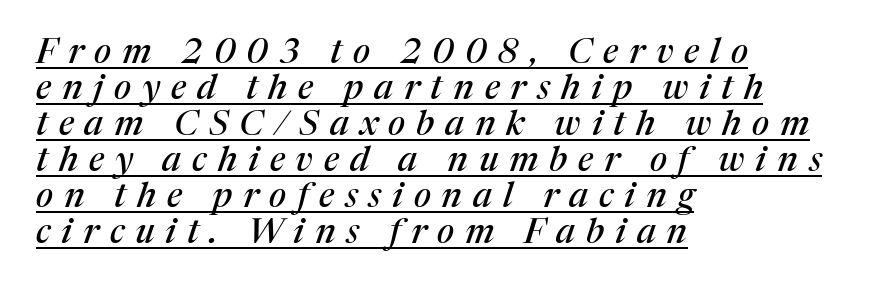
The image shows 35 px serif type, italic (leaning right); set left-aligned, tight line spacing (1.03x), unusually wide letter spacing (+0.31 em), underlined; medium stroke contrast and a medium x-height.
